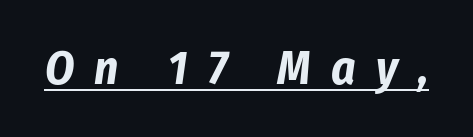
The image shows 47 px bold, condensed type, italic (leaning right); set unusually wide letter spacing (+0.43 em), underlined; low stroke contrast and a medium x-height.
